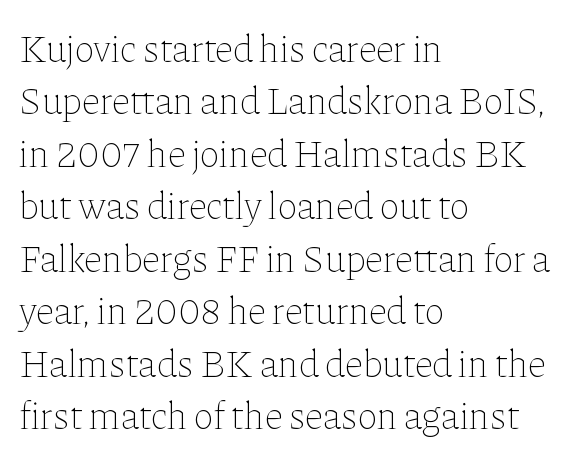
Q: Is the text bold? A: No.
Q: Is the text italic (slanted)? A: No, it is upright.
Q: Is the text underlined? A: No.
Q: How is the paragraph aligned? A: Left-aligned.
Q: Is the spacing between letters normal or unusually wide? A: Normal.
Q: Is the spacing between lines tight, normal or loose? A: Normal.
Q: Width (condensed, normal, or wide)? A: Normal.
Q: Stroke contrast? A: Low.
Q: x-height? A: Medium.
Q: Monospaced? A: No.
